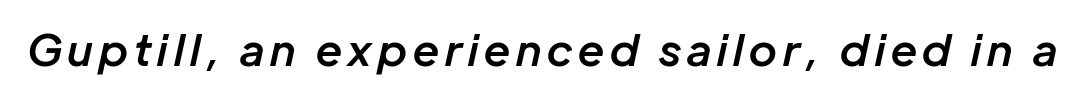
Q: Is the text bold? A: Semi-bold.
Q: Is the text italic (slanted)? A: Yes, it leans right by about 12 degrees.
Q: Is the text underlined? A: No.
Q: Width (condensed, normal, or wide)? A: Normal.
Q: Stroke contrast? A: Low.
Q: x-height? A: Medium.
Q: Monospaced? A: No.
